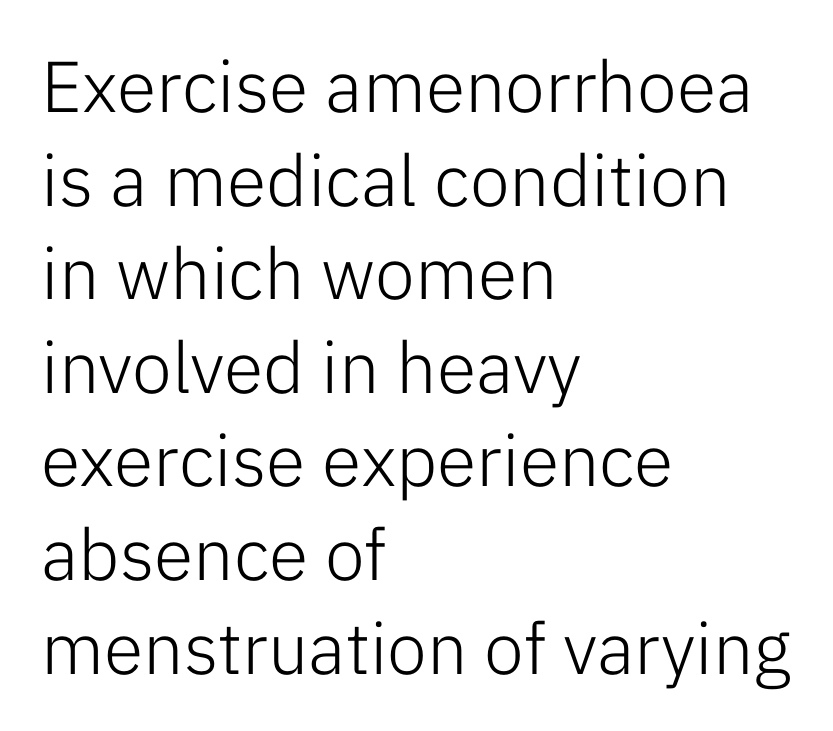
Q: Is the text bold? A: No.
Q: Is the text italic (slanted)? A: No, it is upright.
Q: Is the typeface a serif or a sans-serif typeface? A: Sans-serif.
Q: Is the text underlined? A: No.
Q: How is the paragraph aligned? A: Left-aligned.
Q: Is the spacing between letters normal or unusually wide? A: Normal.
Q: Is the spacing between lines tight, normal or loose? A: Normal.
Q: Width (condensed, normal, or wide)? A: Normal.
Q: Stroke contrast? A: Low.
Q: x-height? A: Medium.
Q: Monospaced? A: No.
